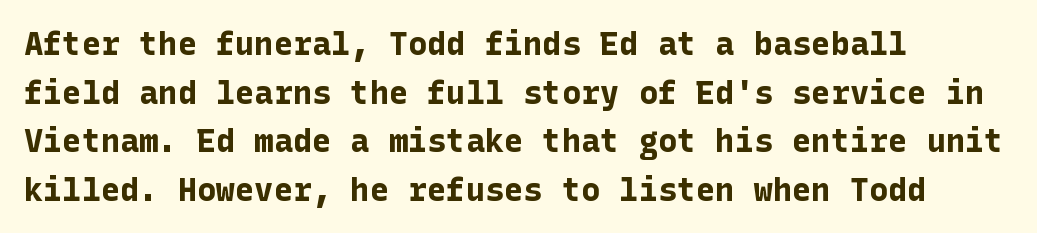
Q: Is the text bold? A: Yes.
Q: Is the text italic (slanted)? A: No, it is upright.
Q: Is the typeface a serif or a sans-serif typeface? A: Sans-serif.
Q: Is the text underlined? A: No.
Q: How is the paragraph aligned? A: Left-aligned.
Q: Is the spacing between letters normal or unusually wide? A: Normal.
Q: Is the spacing between lines tight, normal or loose? A: Normal.
Q: Width (condensed, normal, or wide)? A: Normal.
Q: Stroke contrast? A: Low.
Q: x-height? A: Medium.
